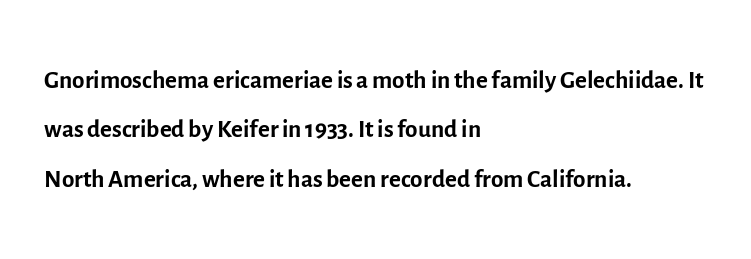
The leading is moderate, giving the passage an even texture. This rendering features lettering with no underline. Regarding serifs, this sample does without them. Summary of weight: not heavy and not bold.
